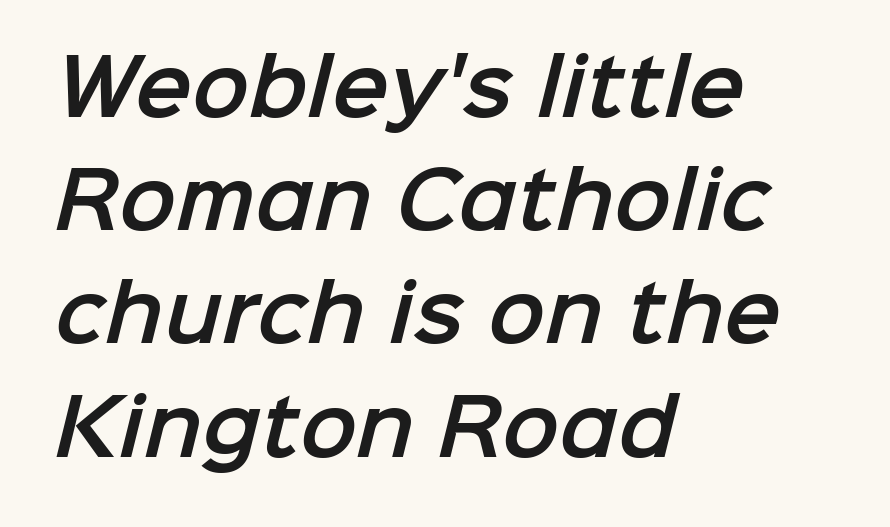
{"serif": "no", "width": "normal", "stroke_contrast": "low", "x_height": "medium", "monospaced": "no", "underline": "no", "align": "left", "line_spacing": "normal", "line_spacing_ratio": 1.49, "letter_spacing": "normal", "letter_spacing_em": 0.0, "glyph_px": 76}
